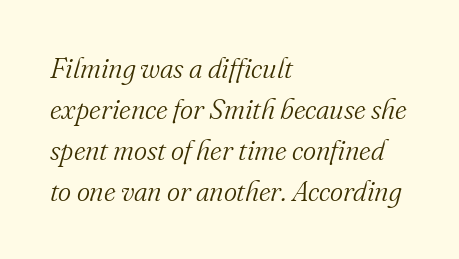
Q: Is the text bold? A: No.
Q: Is the text italic (slanted)? A: Yes, it leans right by about 16 degrees.
Q: Is the typeface a serif or a sans-serif typeface? A: Serif.
Q: Is the text underlined? A: No.
Q: How is the paragraph aligned? A: Left-aligned.
Q: Is the spacing between letters normal or unusually wide? A: Normal.
Q: Is the spacing between lines tight, normal or loose? A: Normal.
Q: Width (condensed, normal, or wide)? A: Normal.
Q: Stroke contrast? A: Medium.
Q: x-height? A: Small.
Q: Monospaced? A: No.
